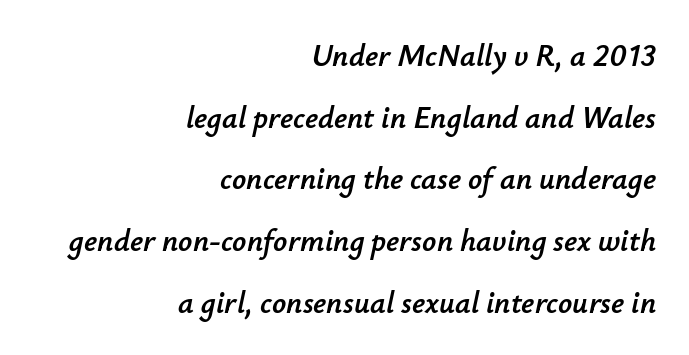
Line endings align vertically; line beginnings do not. In terms of letterspacing, this is plain default setting. The specimen reads as italic at a glance. The glyphs are unaccompanied by any horizontal stroke below them. Spacing verdict: proportional, widths tailored to each character. What's the leading like? Stretched, with rows far apart.
